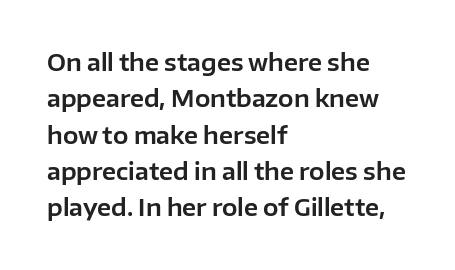
The image shows 23 px text type, upright; set left-aligned, normal line spacing (1.58x), normal letter spacing, not underlined.
